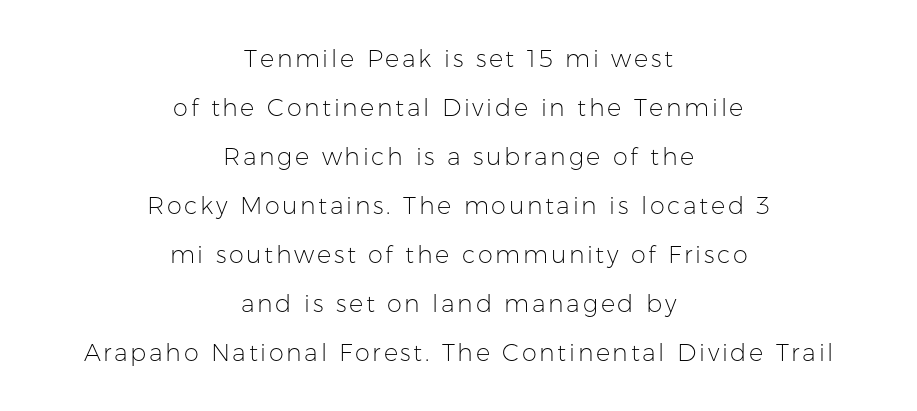
{"italic": "no", "bold": "no", "underline": "no", "align": "center", "line_spacing": "loose", "line_spacing_ratio": 2.04, "glyph_px": 24}
